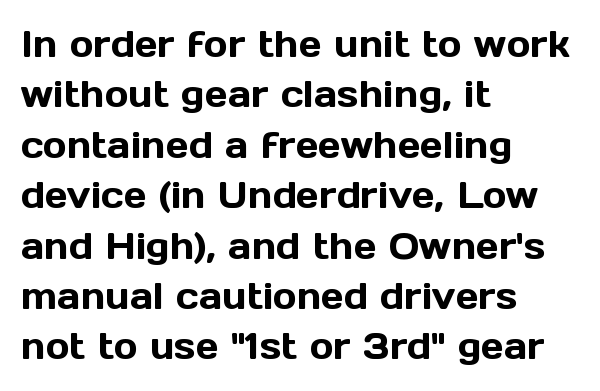
{"serif": "no", "italic": "no", "width": "normal", "x_height": "medium", "monospaced": "no", "underline": "no", "align": "left", "line_spacing": "normal", "line_spacing_ratio": 1.4, "letter_spacing": "normal", "letter_spacing_em": 0.0, "glyph_px": 36}
